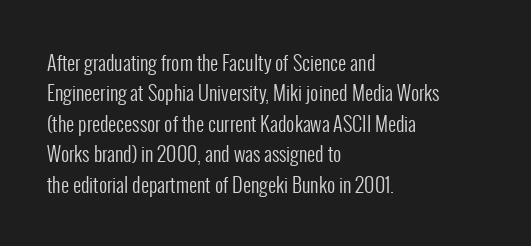
The image shows 20 px text type, upright; set left-aligned, normal line spacing (1.52x), normal letter spacing, not underlined.
